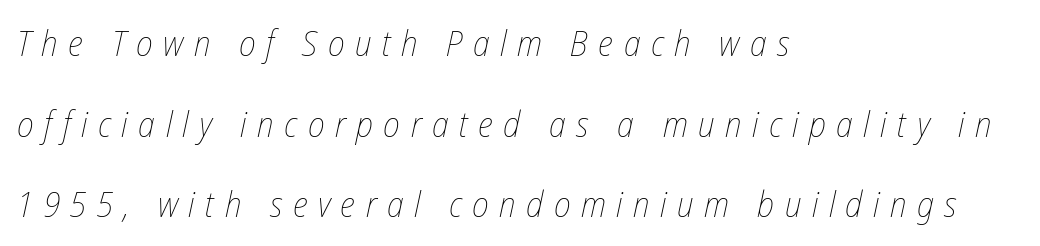
A typesetter would call this proportional, since set widths differ per character. Loose tracking; the words dissolve into strings of separated letters. The paragraph shown leans on its left margin. The characters are drawn with everyday or finer stroke widths. Leading: increased.
